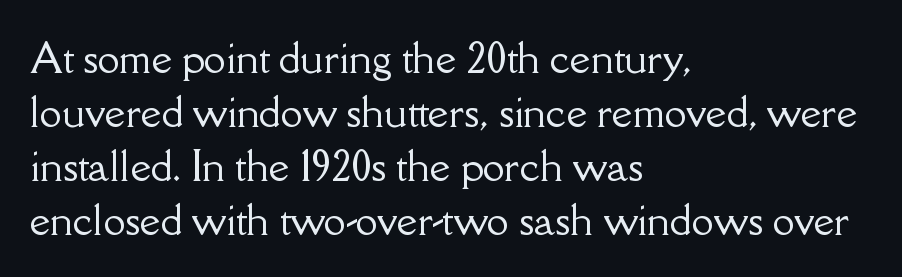
The image shows 40 px serif type, upright; set left-aligned, normal line spacing (1.35x), normal letter spacing, not underlined; low stroke contrast and a small x-height.
